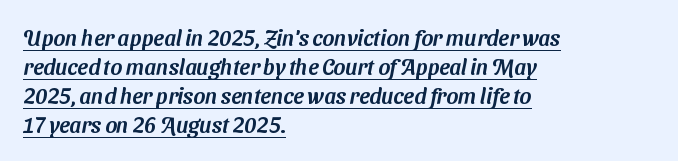
The image shows 22 px text type; set left-aligned, normal line spacing (1.32x), normal letter spacing, underlined.
